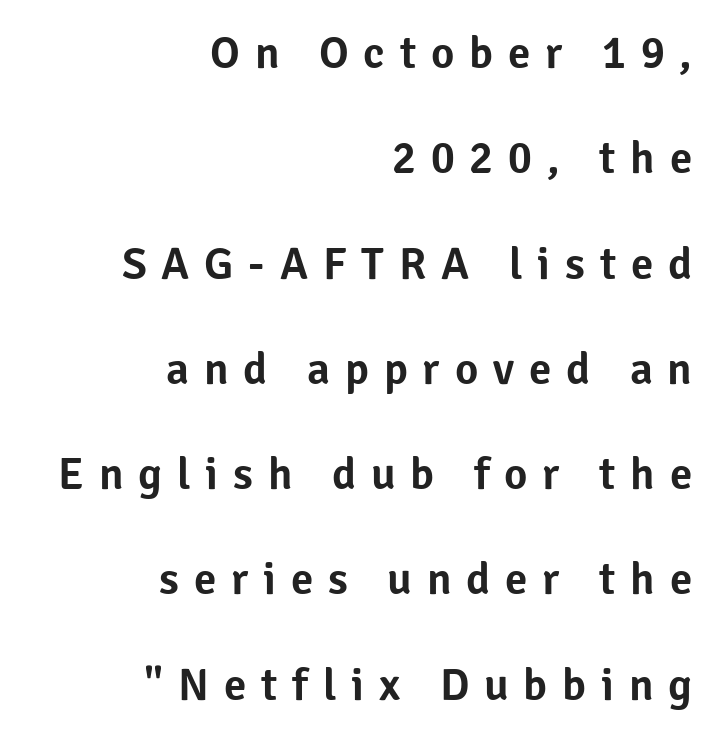
The image shows 45 px sans-serif type, upright; set right-aligned, loose line spacing (2.34x), unusually wide letter spacing (+0.33 em), not underlined; low stroke contrast and a medium x-height.
